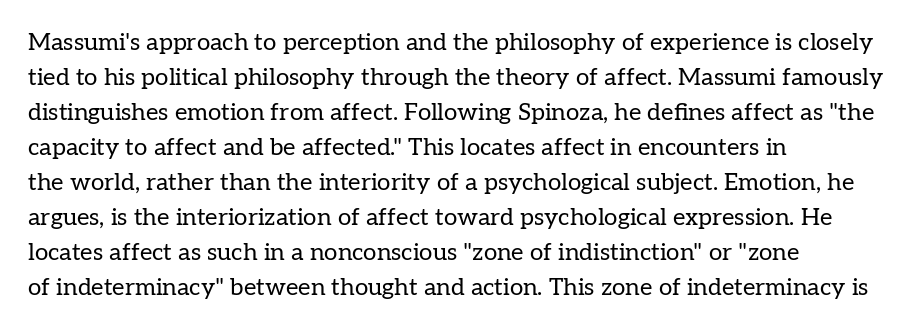
Q: Is the text bold? A: No.
Q: Is the text italic (slanted)? A: No, it is upright.
Q: Is the text underlined? A: No.
Q: How is the paragraph aligned? A: Left-aligned.
Q: Is the spacing between letters normal or unusually wide? A: Normal.
Q: Is the spacing between lines tight, normal or loose? A: Normal.
